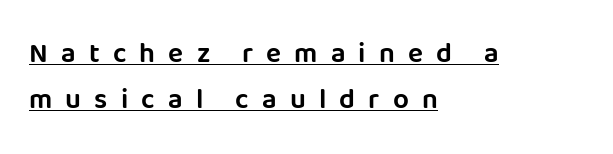
The image shows 28 px sans-serif type, upright; set left-aligned, normal line spacing (1.64x), unusually wide letter spacing (+0.47 em), underlined; low stroke contrast and a large x-height.
